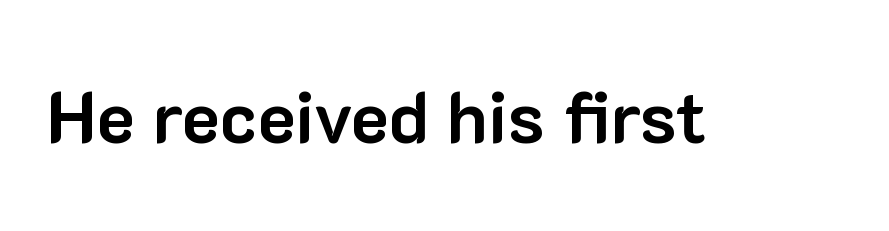
Words appear dense and cohesive because spacing is normal. The passage shown is emphatically bold. Are there feet on the stems? There aren't — it's a sans. You can tell it's not italic because the verticals are truly vertical. A clean baseline with only descenders dipping below it. This sample has the flowing, uneven cadence of proportional lettering.
